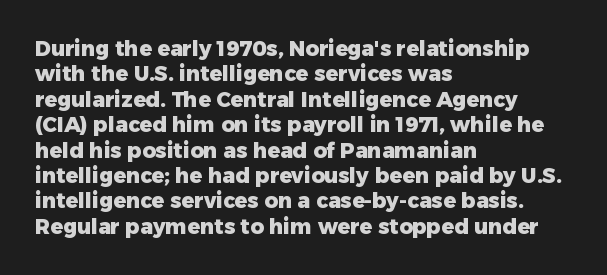
The gaps between neighbouring characters are ordinary and unremarkable. Heavy, bold letterforms. Posture: straight, roman, zero tilt. Caption: multi-line text, flush left, ragged right. Clear beneath every line of the passage.
